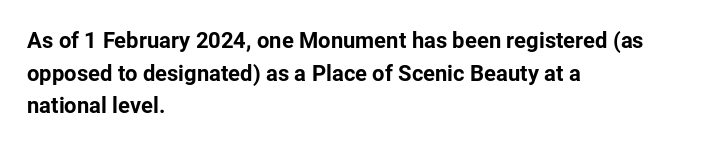
Q: Is the text bold? A: Yes.
Q: Is the text italic (slanted)? A: No, it is upright.
Q: Is the text underlined? A: No.
Q: How is the paragraph aligned? A: Left-aligned.
Q: Is the spacing between letters normal or unusually wide? A: Normal.
Q: Is the spacing between lines tight, normal or loose? A: Normal.
